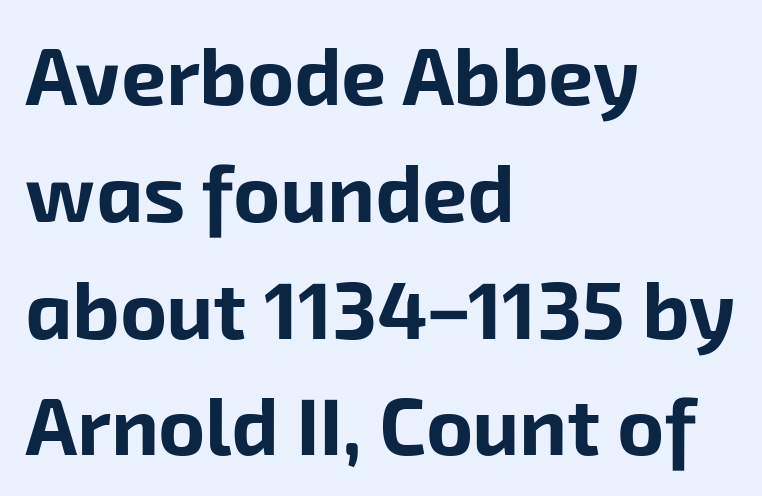
{"serif": "no", "bold": "yes", "weight": "bold", "width": "normal", "stroke_contrast": "low", "x_height": "medium", "monospaced": "no", "underline": "no", "align": "left", "line_spacing": "normal", "line_spacing_ratio": 1.46, "letter_spacing": "normal", "letter_spacing_em": 0.0, "glyph_px": 80}
